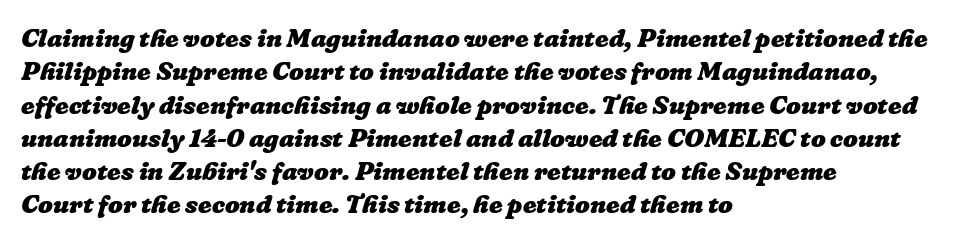
Q: Is the text bold? A: Yes.
Q: Is the text underlined? A: No.
Q: How is the paragraph aligned? A: Left-aligned.
Q: Is the spacing between letters normal or unusually wide? A: Normal.
Q: Is the spacing between lines tight, normal or loose? A: Normal.
